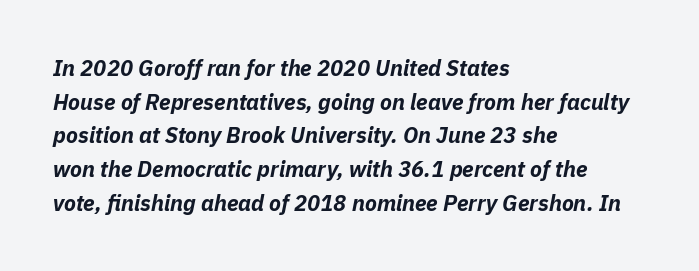
{"italic": "yes", "lean": "right", "slant_degrees": 11, "bold": "yes", "underline": "no", "align": "left", "line_spacing": "normal", "line_spacing_ratio": 1.53, "letter_spacing": "normal", "letter_spacing_em": 0.0, "glyph_px": 22}
